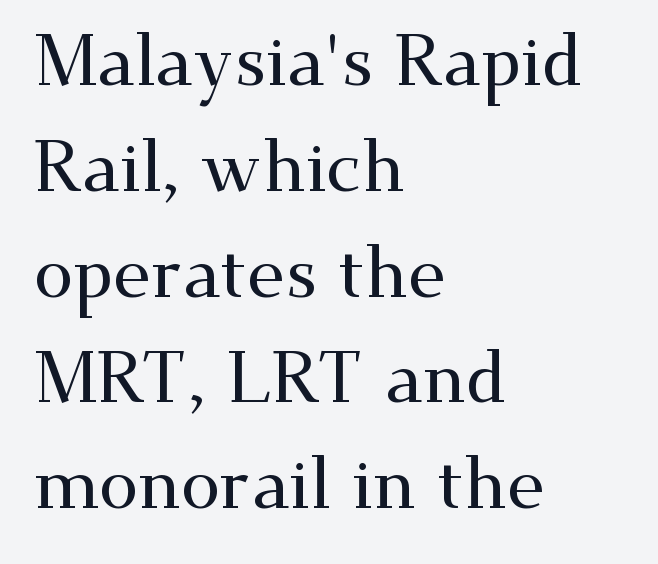
A typesetter would call this proportional, since set widths differ per character. Only glyphs here, with clear space below each row. The passage shown is typeset with a serif family. Short and long lines alike share a common starting point at left.
